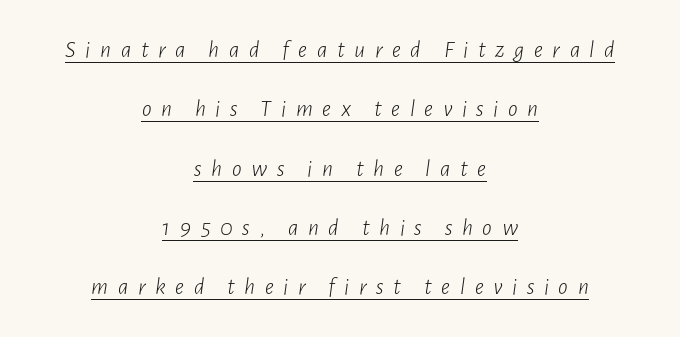
Q: Is the text bold? A: No.
Q: Is the text italic (slanted)? A: Yes, it leans right by about 7 degrees.
Q: Is the text underlined? A: Yes.
Q: How is the paragraph aligned? A: Centered.
Q: Is the spacing between letters normal or unusually wide? A: Unusually wide.
Q: Is the spacing between lines tight, normal or loose? A: Loose.
